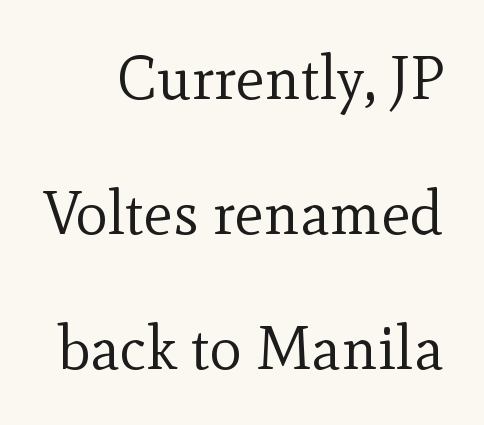
The image shows 61 px regular-weight serif type, upright; set right-aligned, loose line spacing (2.21x), normal letter spacing, not underlined; a small x-height.
